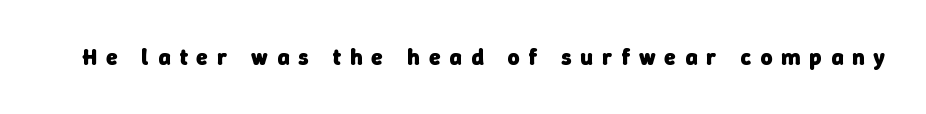
Q: Is the text bold? A: Yes.
Q: Is the text underlined? A: No.
Q: Is the spacing between letters normal or unusually wide? A: Unusually wide.
